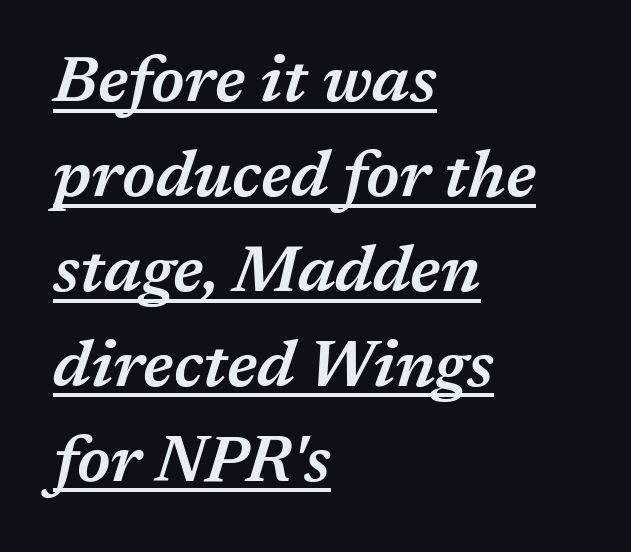
Beneath each row of characters lies a ruled line. These lines are rendered in a variable-pitch font. These lines carry some extra weight — a demibold, not a full bold. Rows of type keep a routine distance in the vertical direction.
